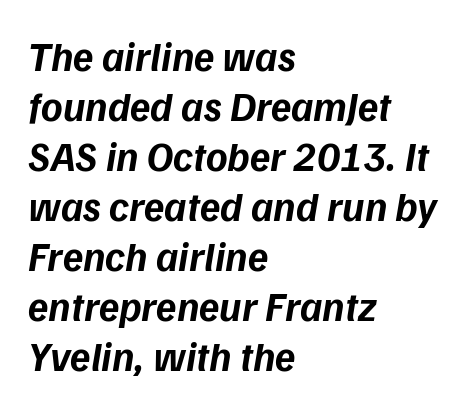
The image shows 41 px bold type, italic (leaning right); set left-aligned, line spacing 1.22x, normal letter spacing, not underlined; low stroke contrast and a medium x-height.
